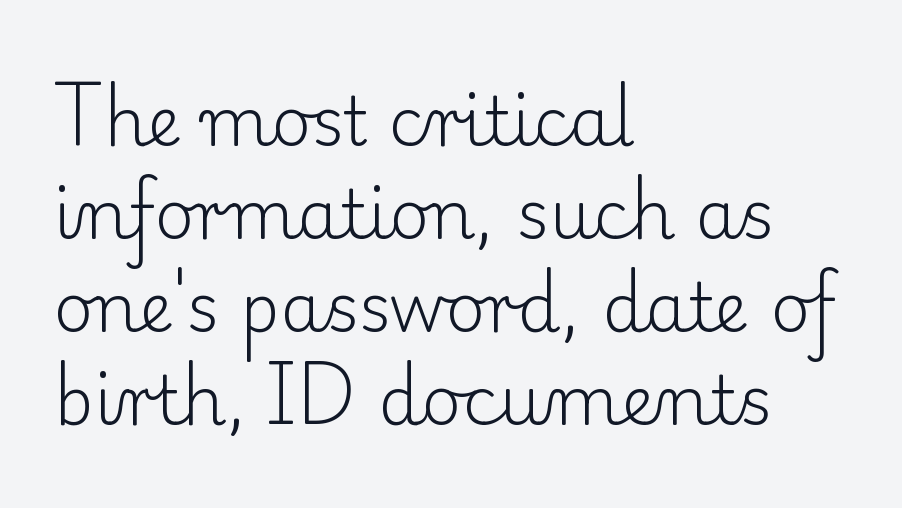
The image shows 68 px light type, upright; set left-aligned, normal line spacing (1.37x), normal letter spacing, not underlined; low stroke contrast and a small x-height.
